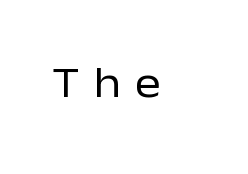
{"serif": "no", "italic": "no", "bold": "no", "weight": "regular", "width": "normal", "stroke_contrast": "low", "x_height": "medium", "monospaced": "no", "underline": "no", "letter_spacing": "wide", "letter_spacing_em": 0.32, "glyph_px": 44}
